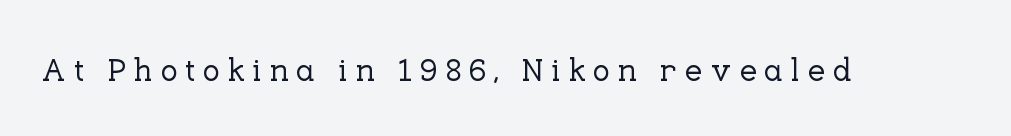
The rendering shows small feet on the letterforms — a serif design. Inter-character spacing is expanded well beyond the font's built-in metrics. No word sits above an underline. Every character sits straight up, as roman type does. These lines are rendered in a variable-pitch font.
